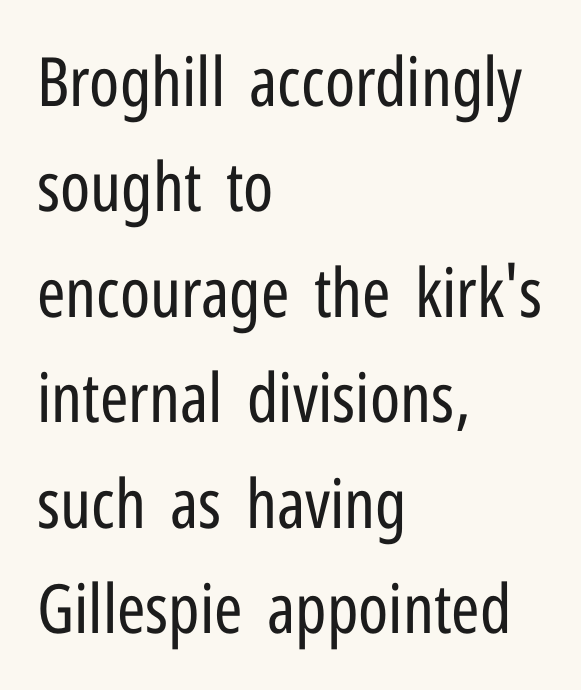
Q: Is the text bold? A: No.
Q: Is the text italic (slanted)? A: No, it is upright.
Q: Is the typeface a serif or a sans-serif typeface? A: Sans-serif.
Q: Is the text underlined? A: No.
Q: How is the paragraph aligned? A: Left-aligned.
Q: Is the spacing between letters normal or unusually wide? A: Normal.
Q: Is the spacing between lines tight, normal or loose? A: Normal.
Q: Width (condensed, normal, or wide)? A: Condensed.
Q: Stroke contrast? A: Low.
Q: x-height? A: Medium.
Q: Monospaced? A: No.
